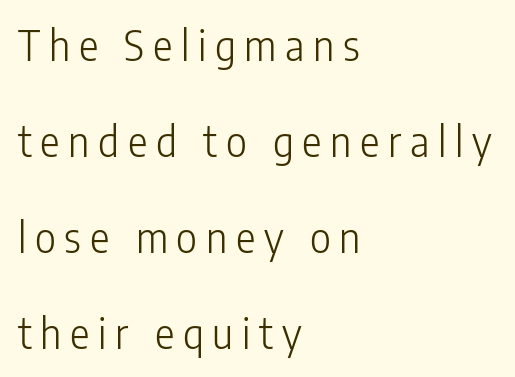
The face used here is a sans, in the tradition of grotesques and geometrics. Honestly, there is no underline to notice here at all. Note the varied advance widths — an 'i' is clearly narrower than an 'm'. Widely set lines give the paragraph a tall, airy silhouette. No heavy texture on the line: the type isn't bold.
